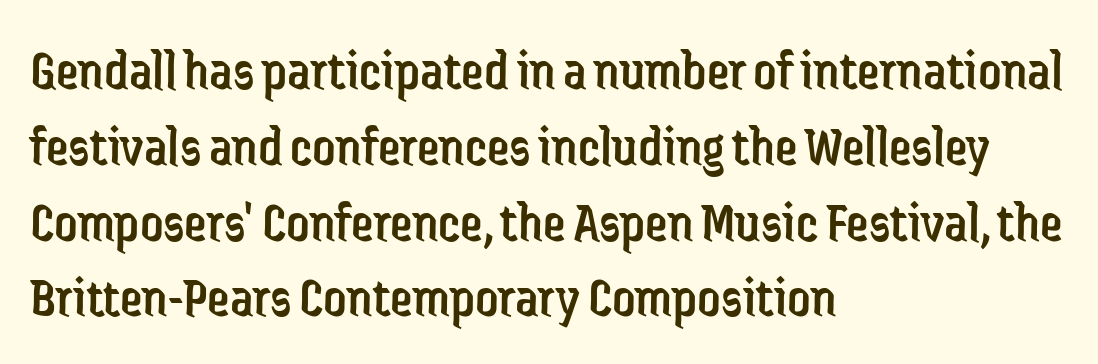
The image shows 57 px regular-weight, condensed sans-serif type, upright; set left-aligned, normal line spacing (1.33x), normal letter spacing, not underlined; low stroke contrast and a medium x-height.
